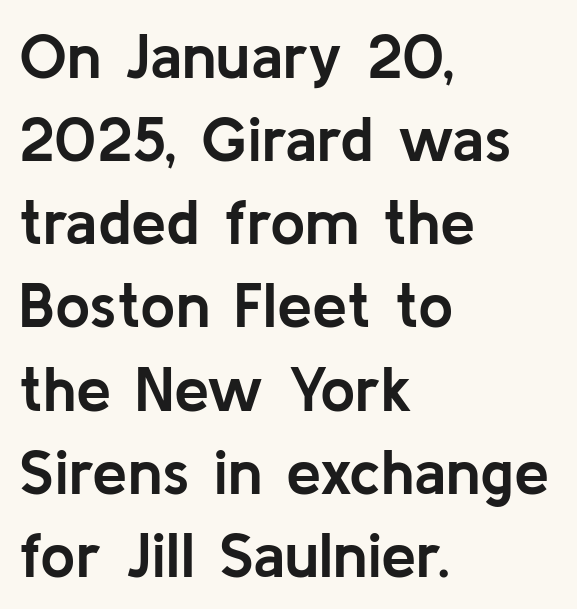
Q: Is the text bold? A: Yes.
Q: Is the text italic (slanted)? A: No, it is upright.
Q: Is the typeface a serif or a sans-serif typeface? A: Sans-serif.
Q: Is the text underlined? A: No.
Q: How is the paragraph aligned? A: Left-aligned.
Q: Is the spacing between letters normal or unusually wide? A: Normal.
Q: Is the spacing between lines tight, normal or loose? A: Normal.
Q: Width (condensed, normal, or wide)? A: Normal.
Q: Stroke contrast? A: Low.
Q: x-height? A: Medium.
Q: Monospaced? A: No.
